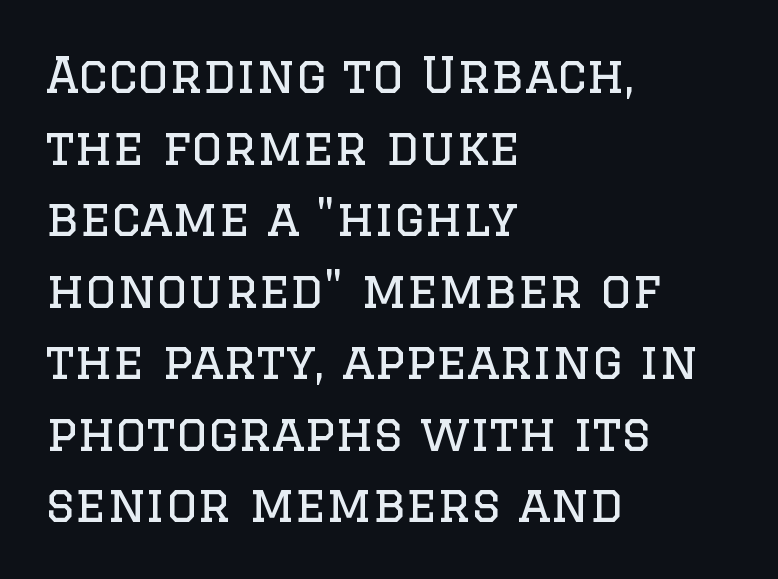
{"serif": "yes", "italic": "no", "bold": "no", "weight": "regular", "width": "normal", "stroke_contrast": "low", "x_height": "large", "monospaced": "no", "underline": "no", "align": "left", "line_spacing": "normal", "line_spacing_ratio": 1.46, "letter_spacing": "normal", "letter_spacing_em": 0.0, "glyph_px": 49}
